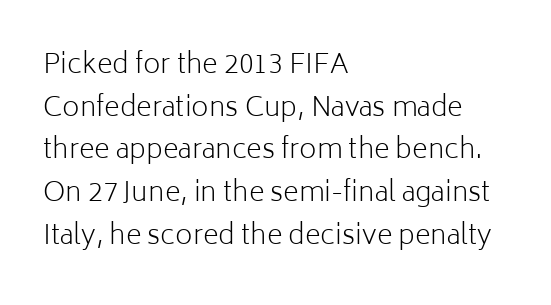
{"italic": "no", "bold": "no", "underline": "no", "align": "left", "line_spacing": "normal", "line_spacing_ratio": 1.58, "letter_spacing": "normal", "letter_spacing_em": 0.0, "glyph_px": 27}
